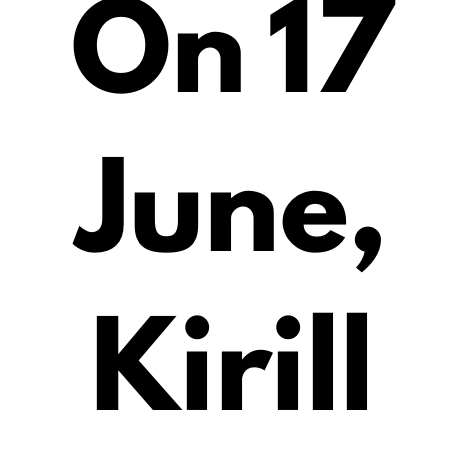
Unlike a traditional serif, this face leaves its strokes unadorned. A typesetter would call this leading open, well beyond the default. Line starts and ends both wander, symmetrically. The letters are bold, with thick, heavy strokes.
